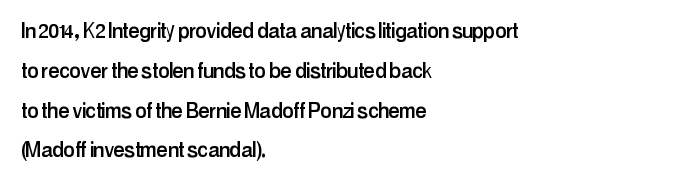
The image shows 26 px text type, upright; set left-aligned, normal line spacing (1.53x), normal letter spacing, not underlined.
